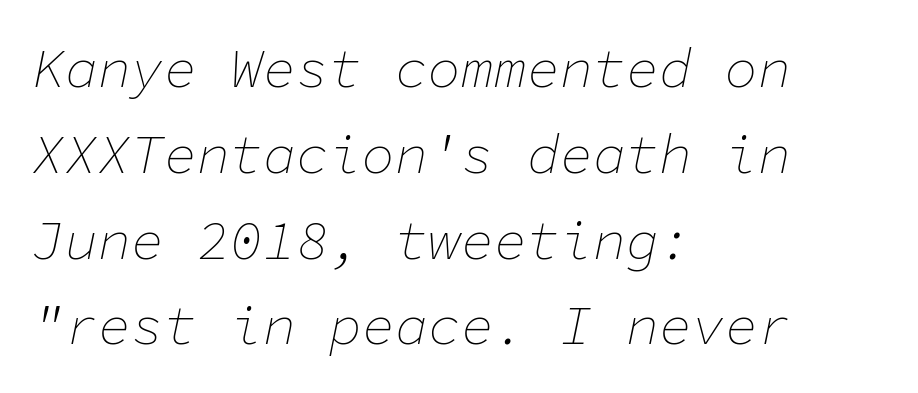
Q: Is the text bold? A: No.
Q: Is the text italic (slanted)? A: Yes, it leans right by about 11 degrees.
Q: Is the text underlined? A: No.
Q: How is the paragraph aligned? A: Left-aligned.
Q: Is the spacing between letters normal or unusually wide? A: Normal.
Q: Is the spacing between lines tight, normal or loose? A: Normal.
Q: Width (condensed, normal, or wide)? A: Normal.
Q: Stroke contrast? A: Low.
Q: x-height? A: Medium.
Q: Monospaced? A: Yes.
